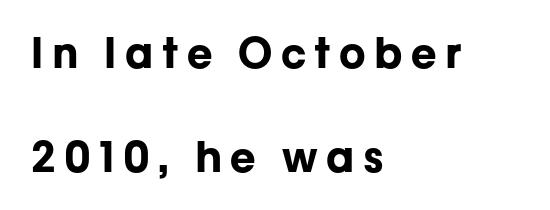
The image shows 42 px bold sans-serif type, upright; set left-aligned, loose line spacing (2.48x), unusually wide letter spacing (+0.2 em), not underlined; low stroke contrast and a medium x-height.
